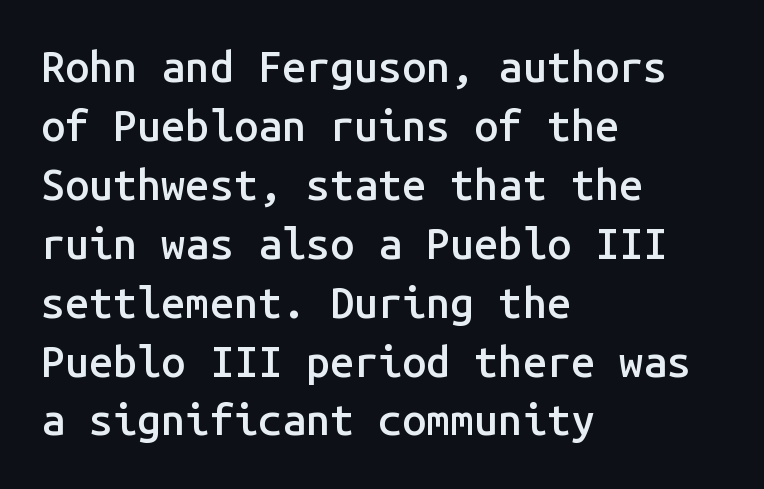
The image shows 43 px semibold sans-serif type, upright, monospaced; set left-aligned, normal line spacing (1.37x), normal letter spacing, not underlined; low stroke contrast and a medium x-height.
